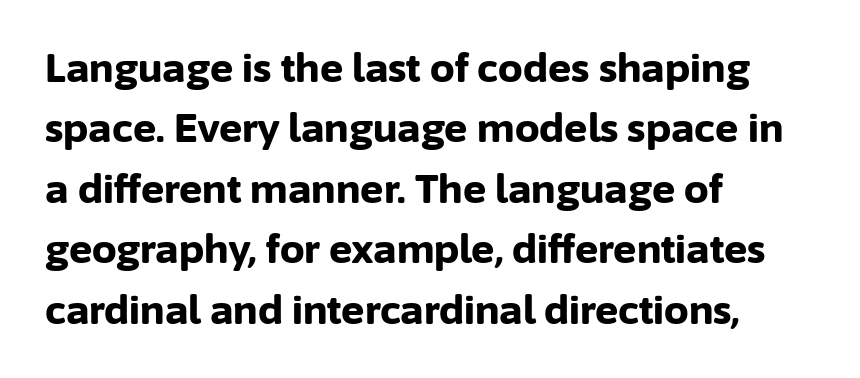
Weight check: bold — yes, fully. The passage shown is not underscored anywhere. Leading: standard. The typesetter chose a ragged-right arrangement here.
